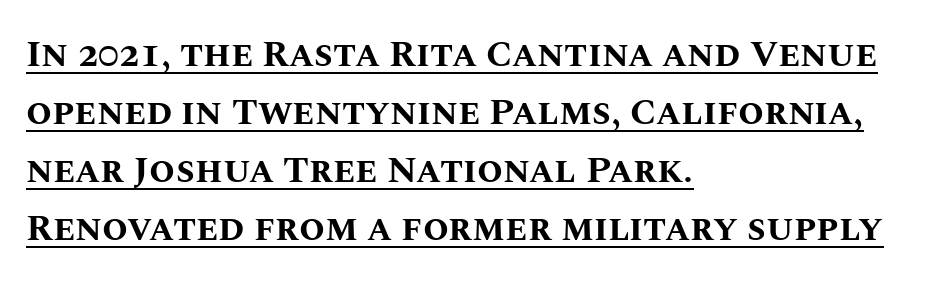
Q: Is the text bold? A: Yes.
Q: Is the text italic (slanted)? A: No, it is upright.
Q: Is the text underlined? A: Yes.
Q: How is the paragraph aligned? A: Left-aligned.
Q: Is the spacing between letters normal or unusually wide? A: Normal.
Q: Is the spacing between lines tight, normal or loose? A: Normal.
Q: Width (condensed, normal, or wide)? A: Normal.
Q: Stroke contrast? A: Medium.
Q: x-height? A: Large.
Q: Monospaced? A: No.
